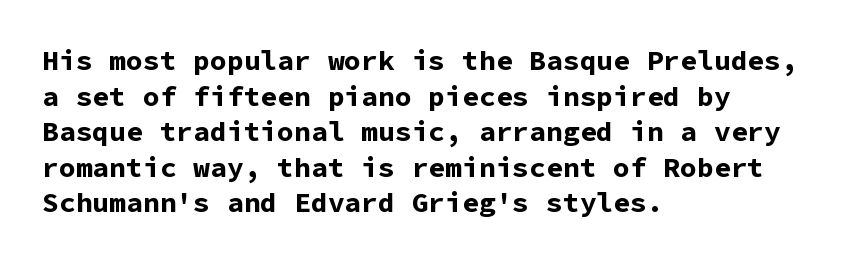
The image shows 28 px bold sans-serif type, upright, monospaced; set left-aligned, normal line spacing (1.27x), normal letter spacing, not underlined; low stroke contrast and a medium x-height.
